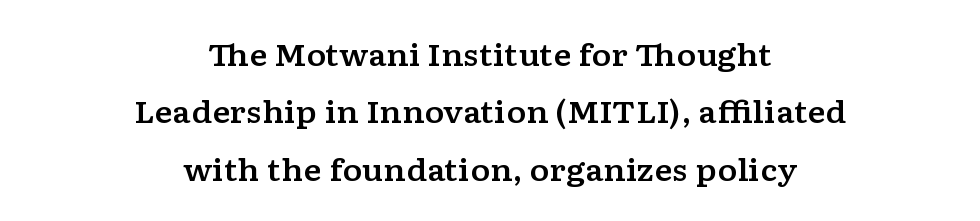
{"serif": "yes", "italic": "no", "width": "wide", "stroke_contrast": "low", "x_height": "medium", "monospaced": "no", "underline": "no", "align": "center", "line_spacing": "loose", "line_spacing_ratio": 1.91, "letter_spacing": "normal", "letter_spacing_em": 0.0, "glyph_px": 30}
